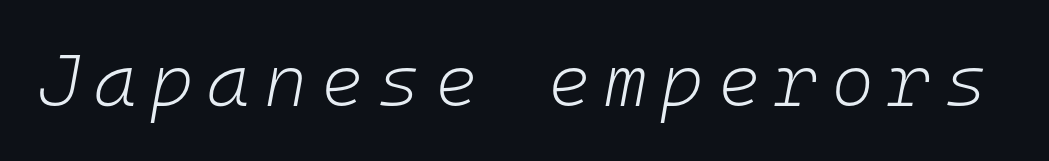
The image shows 74 px light type, italic (leaning right), monospaced; set not underlined; low stroke contrast and a medium x-height.
